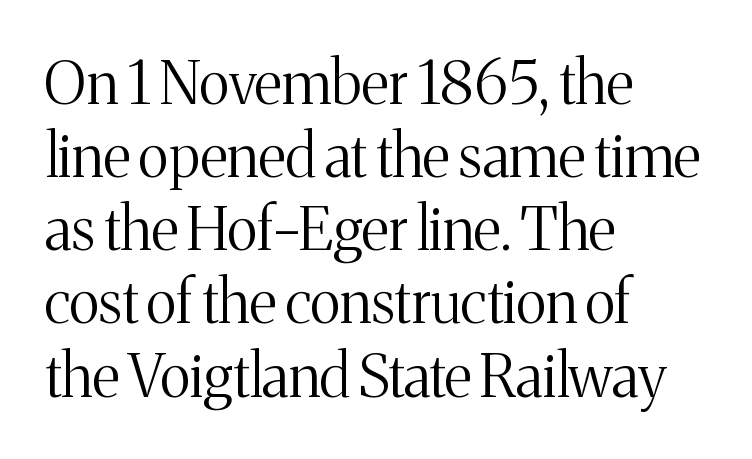
In CSS terms this would be text-align: left. Letter spacing: default. The weight would be labelled regular, book, light, or lighter still. A typesetter would mark this as roman, not italic.
